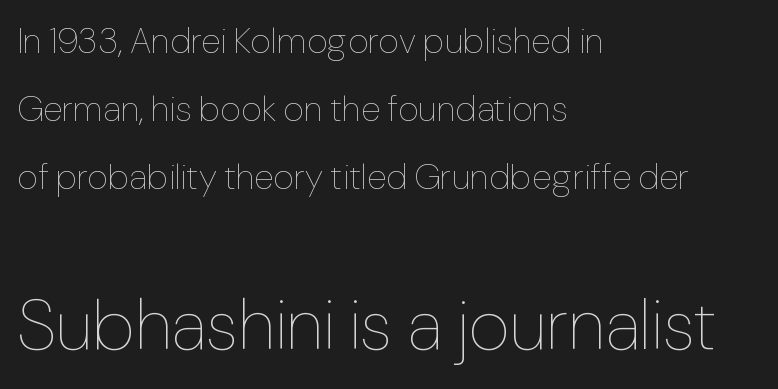
{"italic": "no", "bold": "no", "weight": "thin", "width": "normal", "stroke_contrast": "low", "x_height": "medium", "monospaced": "no", "underline": "no", "align": "left", "line_spacing_ratio": 1.89, "letter_spacing": "normal", "letter_spacing_em": 0.0, "larger_block": "second", "size_ratio": 1.97, "glyph_px": 71}
